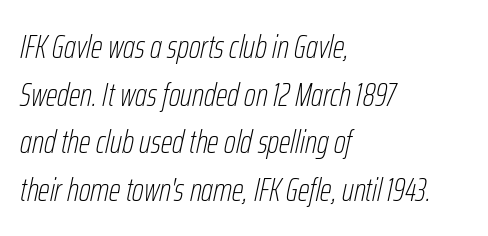
The image shows 33 px thin, condensed type, italic (leaning right); set left-aligned, normal line spacing (1.44x), normal letter spacing, not underlined; low stroke contrast and a medium x-height.
